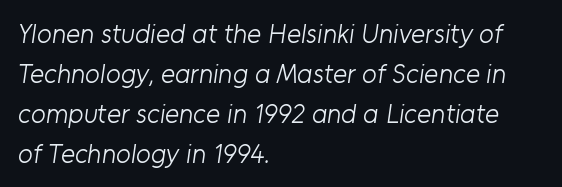
The image shows 27 px text type; set left-aligned, normal line spacing (1.48x), normal letter spacing, not underlined.
